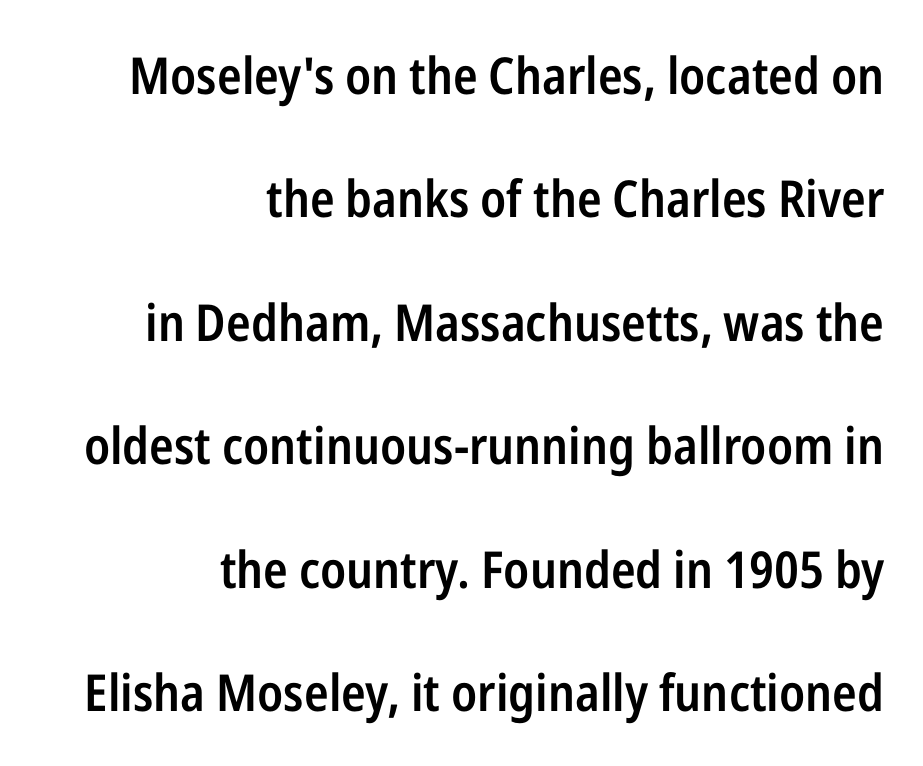
{"serif": "no", "italic": "no", "bold": "semi", "weight": "semibold", "width": "condensed", "stroke_contrast": "low", "x_height": "medium", "monospaced": "no", "underline": "no", "align": "right", "line_spacing": "loose", "line_spacing_ratio": 2.42, "letter_spacing": "normal", "letter_spacing_em": 0.0, "glyph_px": 51}
